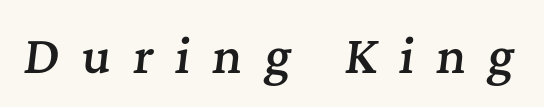
Q: Is the text bold? A: Semi-bold.
Q: Is the text italic (slanted)? A: Yes, it leans right by about 7 degrees.
Q: Is the typeface a serif or a sans-serif typeface? A: Serif.
Q: Is the text underlined? A: No.
Q: Is the spacing between letters normal or unusually wide? A: Unusually wide.
Q: Width (condensed, normal, or wide)? A: Normal.
Q: Stroke contrast? A: Medium.
Q: x-height? A: Medium.
Q: Monospaced? A: No.
